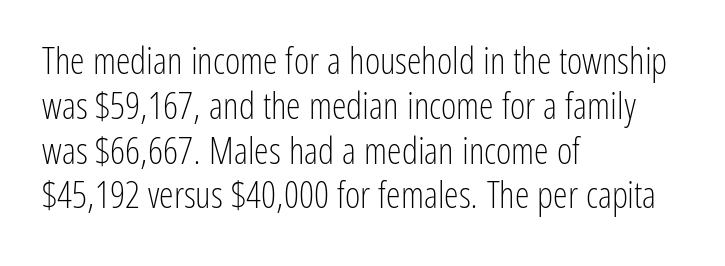
Typeset ragged right — the left edge is the straight one. Letters rest on an invisible, unmarked baseline. The letters advance in unequal steps, a hallmark of proportional type. You can tell it's not italic because the verticals are truly vertical. The glyphs in this specimen are sans serif.
